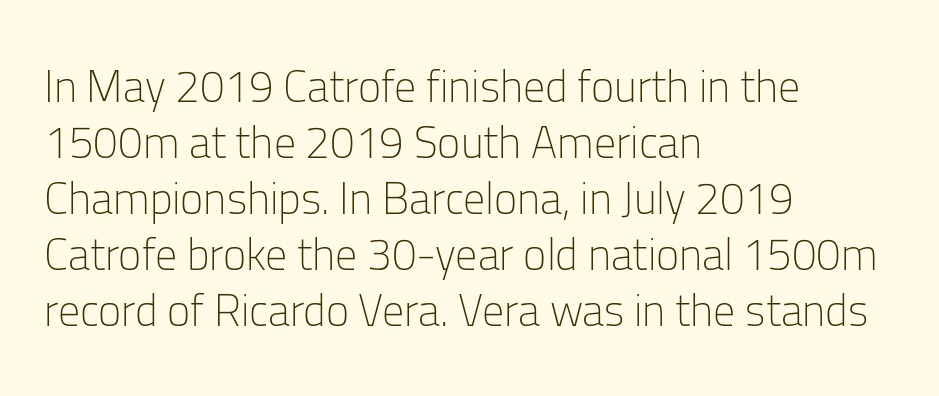
{"serif": "no", "italic": "no", "bold": "no", "weight": "light", "width": "normal", "stroke_contrast": "low", "x_height": "medium", "monospaced": "no", "underline": "no", "align": "left", "line_spacing": "normal", "line_spacing_ratio": 1.27, "letter_spacing": "normal", "letter_spacing_em": 0.0, "glyph_px": 44}
